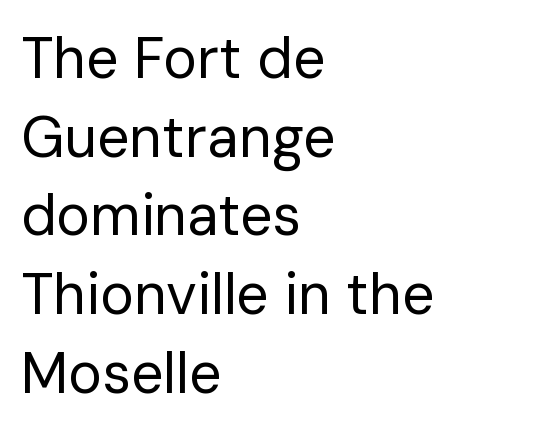
The image shows 57 px regular-weight sans-serif type, upright; set left-aligned, normal line spacing (1.38x), normal letter spacing, not underlined; low stroke contrast and a medium x-height.
